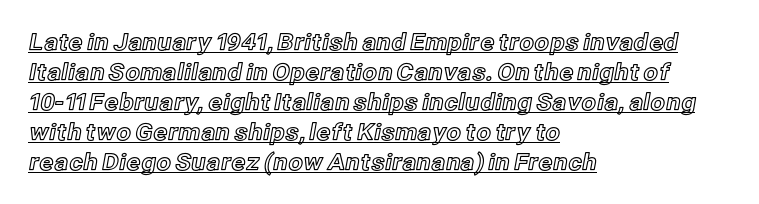
Every word sits above its own underline. The tracking reads as untouched default to a designer's eye. Line spacing here is normal.
